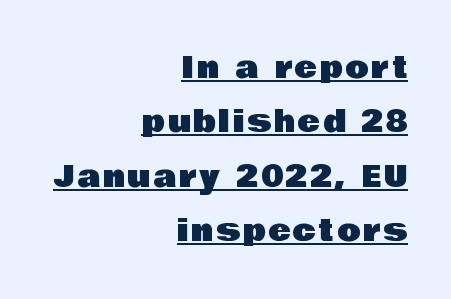
{"serif": "no", "italic": "no", "width": "normal", "stroke_contrast": "low", "x_height": "large", "monospaced": "no", "underline": "yes", "align": "right", "line_spacing_ratio": 1.81, "glyph_px": 30}
